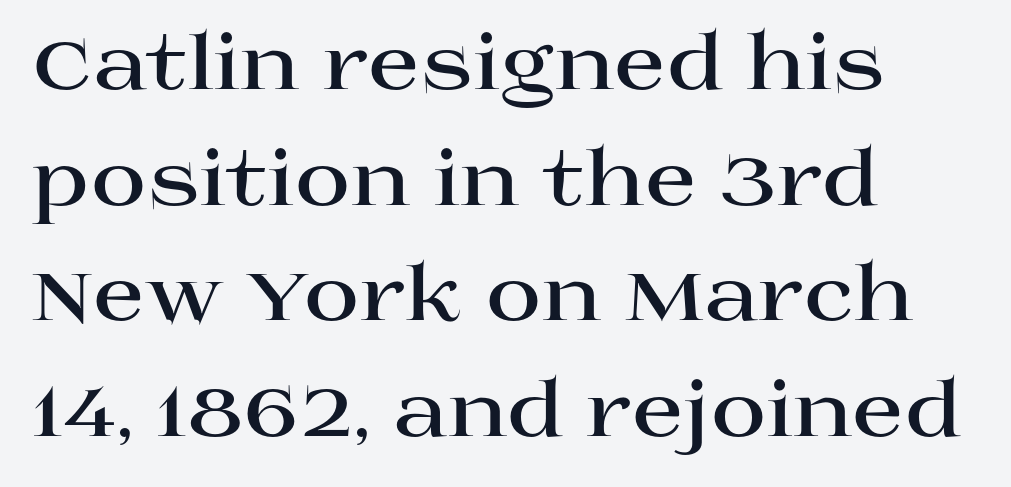
Proportional: the letters do not fall into vertical columns. No italicization has been applied; the sample stays upright. Successive baselines arrive at the customary interval. The lines in this sample share a left origin and differ only in where they stop. The passage shown has conventional tracking throughout.
